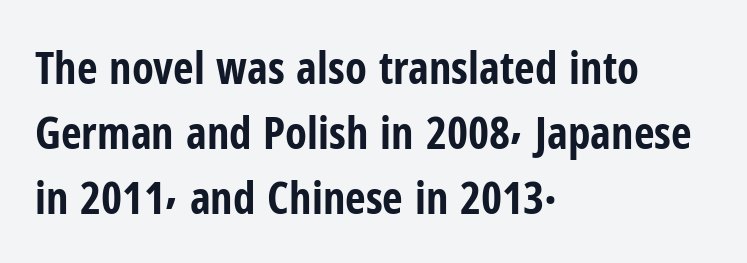
Tracking value appears to be zero — textbook default spacing. Line beginnings align vertically; line endings do not. The axis of the letterforms is exactly vertical. Looks like regular typesetting: each glyph gets only the width it needs. Leading matches the norm, producing a regular column.
